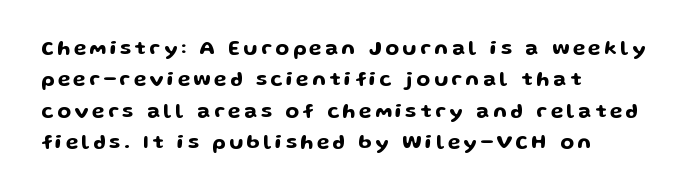
The image shows 20 px text type, upright; set left-aligned, normal line spacing (1.57x), not underlined.
